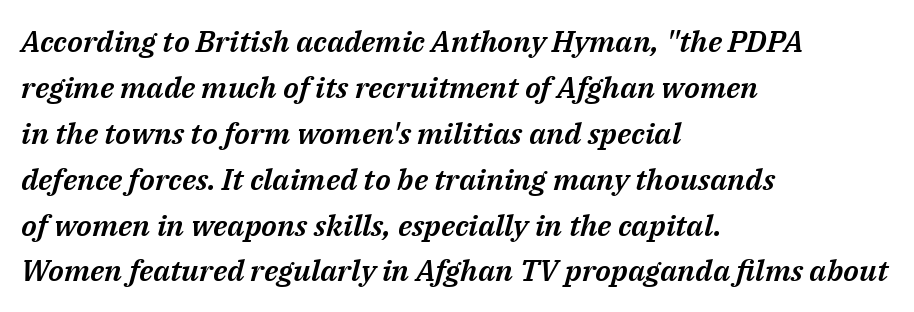
Q: Is the text italic (slanted)? A: Yes, it leans right by about 14 degrees.
Q: Is the text underlined? A: No.
Q: How is the paragraph aligned? A: Left-aligned.
Q: Is the spacing between letters normal or unusually wide? A: Normal.
Q: Is the spacing between lines tight, normal or loose? A: Normal.
Q: Width (condensed, normal, or wide)? A: Normal.
Q: Stroke contrast? A: Medium.
Q: x-height? A: Medium.
Q: Monospaced? A: No.
